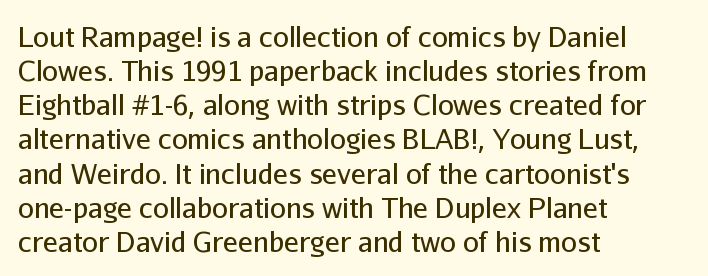
{"serif": "no", "italic": "no", "bold": "no", "weight": "regular", "width": "normal", "stroke_contrast": "low", "x_height": "medium", "monospaced": "no", "underline": "no", "align": "left", "line_spacing_ratio": 1.22, "letter_spacing": "normal", "letter_spacing_em": 0.0, "glyph_px": 28}
